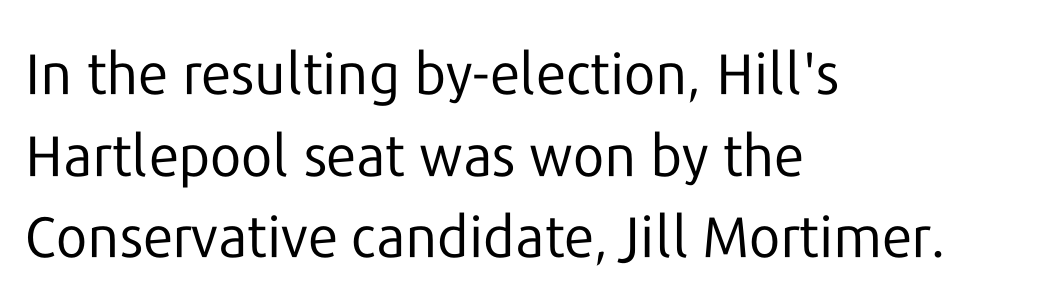
{"serif": "no", "italic": "no", "bold": "no", "weight": "regular", "width": "normal", "stroke_contrast": "low", "x_height": "medium", "monospaced": "no", "underline": "no", "align": "left", "line_spacing": "normal", "line_spacing_ratio": 1.43, "letter_spacing": "normal", "letter_spacing_em": 0.0, "glyph_px": 57}
